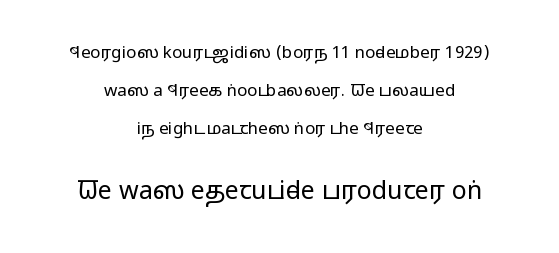
{"italic": "no", "bold": "no", "underline": "no", "align": "center", "line_spacing": "loose", "line_spacing_ratio": 2.24, "letter_spacing": "normal", "letter_spacing_em": 0.0, "larger_block": "second", "size_ratio": 1.47, "glyph_px": 25}
